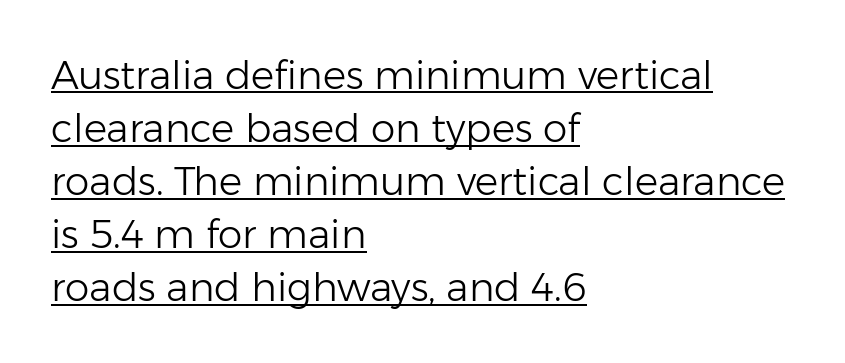
{"serif": "no", "italic": "no", "bold": "no", "weight": "light", "width": "normal", "stroke_contrast": "low", "x_height": "medium", "monospaced": "no", "underline": "yes", "align": "left", "line_spacing": "normal", "line_spacing_ratio": 1.36, "letter_spacing": "normal", "letter_spacing_em": 0.0, "glyph_px": 39}
